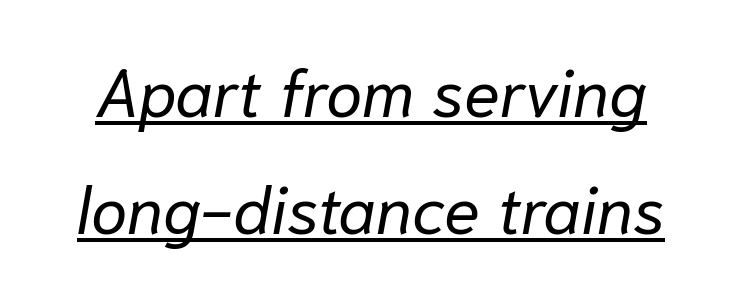
The image shows 66 px regular-weight type, italic (leaning right); set line spacing 1.77x, normal letter spacing, underlined; low stroke contrast and a medium x-height.
